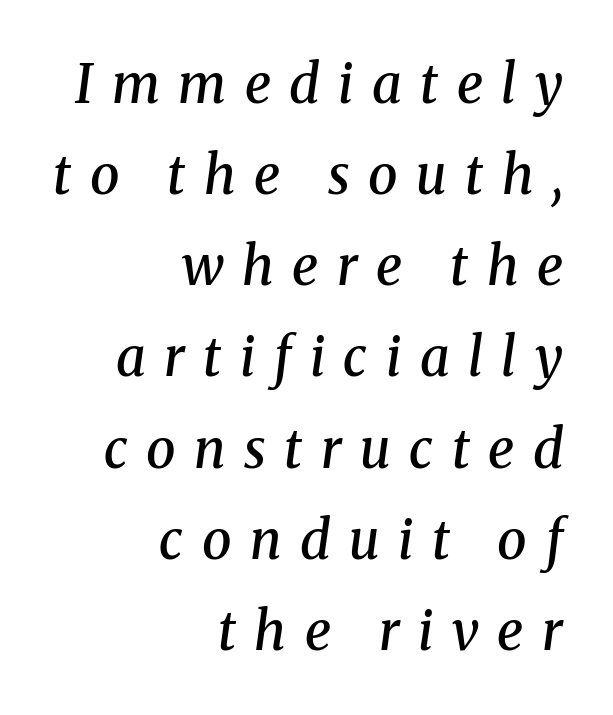
Q: Is the text bold? A: Semi-bold.
Q: Is the text italic (slanted)? A: Yes, it leans right by about 8 degrees.
Q: Is the typeface a serif or a sans-serif typeface? A: Serif.
Q: Is the text underlined? A: No.
Q: How is the paragraph aligned? A: Right-aligned.
Q: Is the spacing between letters normal or unusually wide? A: Unusually wide.
Q: Width (condensed, normal, or wide)? A: Normal.
Q: Stroke contrast? A: Medium.
Q: x-height? A: Medium.
Q: Monospaced? A: No.
